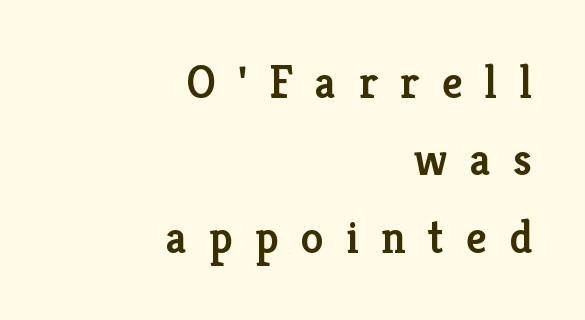
{"serif": "yes", "italic": "no", "bold": "semi", "weight": "semibold", "width": "normal", "stroke_contrast": "low", "x_height": "medium", "monospaced": "no", "underline": "no", "align": "right", "line_spacing": "normal", "line_spacing_ratio": 1.68, "letter_spacing": "wide", "letter_spacing_em": 0.48, "glyph_px": 46}
